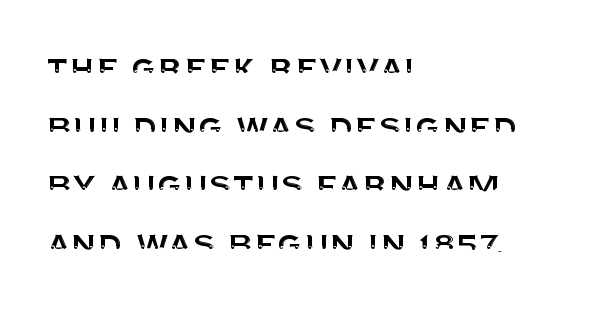
{"serif": "no", "italic": "no", "width": "normal", "stroke_contrast": "medium", "x_height": "large", "monospaced": "no", "underline": "no", "align": "left", "line_spacing": "normal", "line_spacing_ratio": 1.43, "letter_spacing": "normal", "letter_spacing_em": 0.0, "glyph_px": 41}
